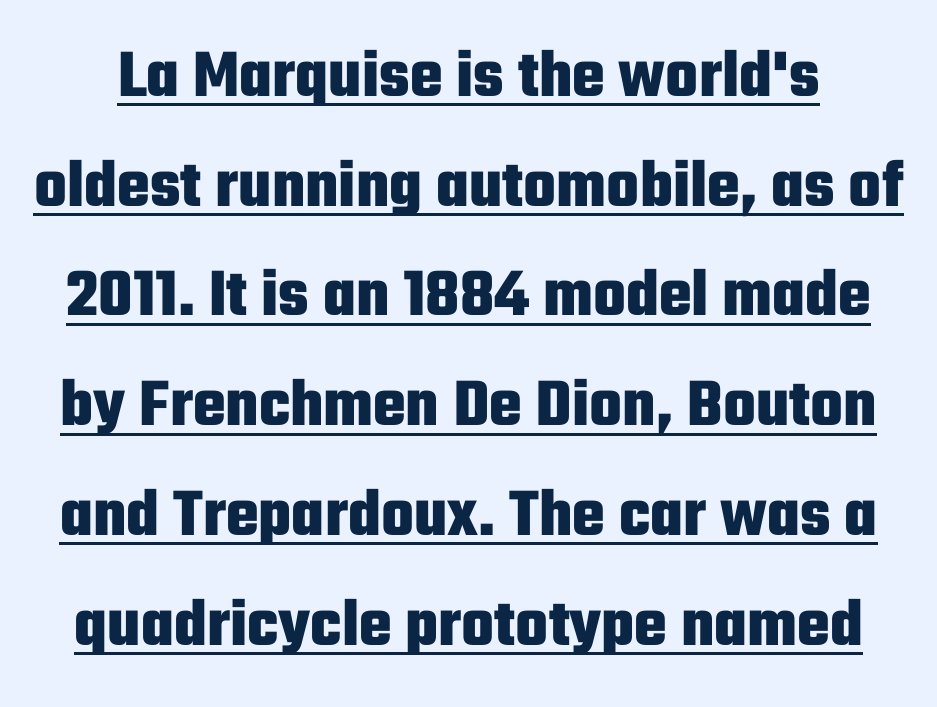
Q: Is the text bold? A: Yes.
Q: Is the text italic (slanted)? A: No, it is upright.
Q: Is the typeface a serif or a sans-serif typeface? A: Sans-serif.
Q: Is the text underlined? A: Yes.
Q: Is the spacing between letters normal or unusually wide? A: Normal.
Q: Is the spacing between lines tight, normal or loose? A: Normal.
Q: Width (condensed, normal, or wide)? A: Condensed.
Q: Stroke contrast? A: Low.
Q: x-height? A: Medium.
Q: Monospaced? A: No.
